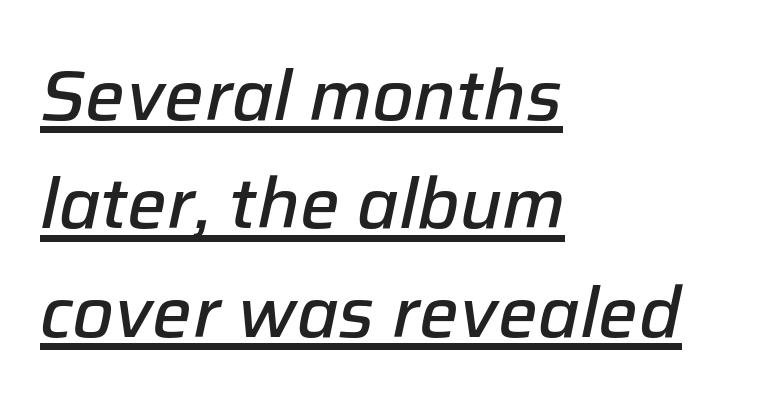
The face used here is proportionally spaced, like ordinary book or web type. Horizontally, the lines are justified to the leading edge only. The specimen reads as italic at a glance. Each new line begins a customary step beneath the previous one. A typographer would call this underscored text. Here the glyphs are tracked normally, forming tight word shapes.
